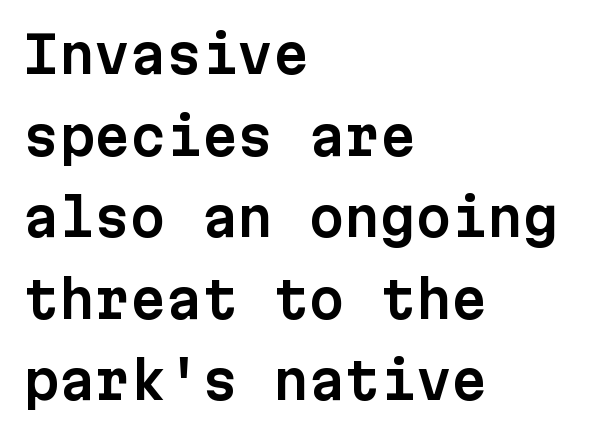
Q: Is the text italic (slanted)? A: No, it is upright.
Q: Is the typeface a serif or a sans-serif typeface? A: Sans-serif.
Q: Is the text underlined? A: No.
Q: How is the paragraph aligned? A: Left-aligned.
Q: Is the spacing between letters normal or unusually wide? A: Normal.
Q: Is the spacing between lines tight, normal or loose? A: Normal.
Q: Width (condensed, normal, or wide)? A: Normal.
Q: Stroke contrast? A: Low.
Q: x-height? A: Medium.
Q: Monospaced? A: Yes.
